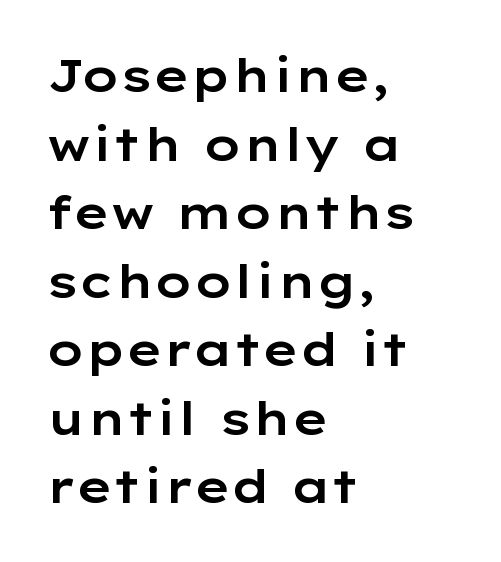
The image shows 46 px wide sans-serif type, upright; set left-aligned, normal line spacing (1.49x), normal letter spacing, not underlined; low stroke contrast and a medium x-height.
